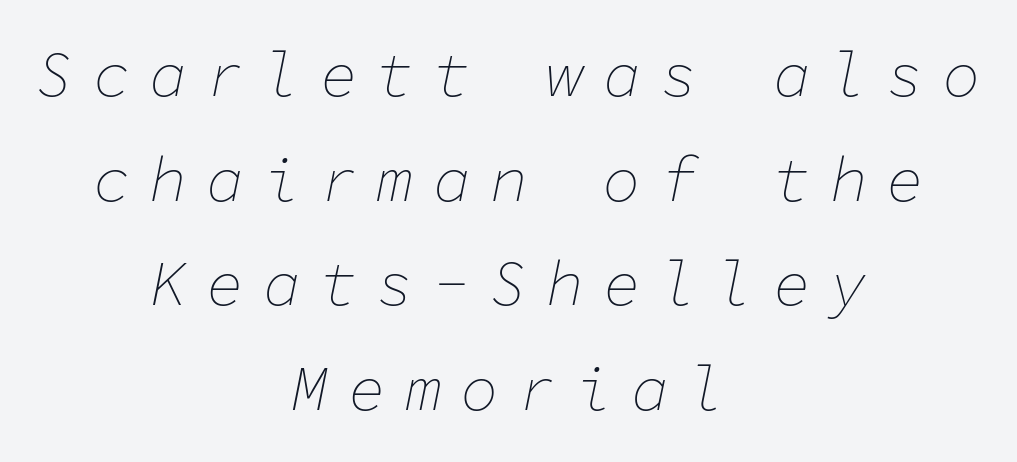
{"italic": "yes", "lean": "right", "slant_degrees": 11, "bold": "no", "weight": "thin", "width": "normal", "stroke_contrast": "low", "x_height": "medium", "monospaced": "yes", "underline": "no", "align": "center", "line_spacing": "normal", "line_spacing_ratio": 1.66, "letter_spacing": "wide", "letter_spacing_em": 0.3, "glyph_px": 63}
